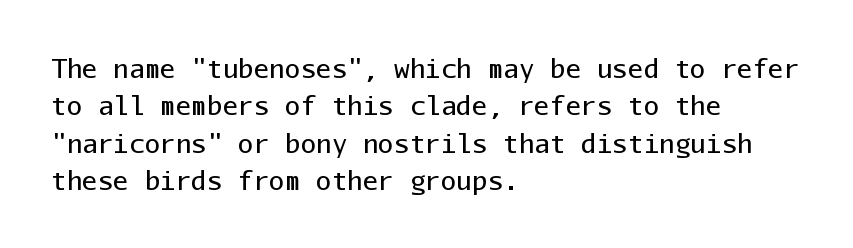
Q: Is the text bold? A: No.
Q: Is the text italic (slanted)? A: No, it is upright.
Q: Is the text underlined? A: No.
Q: How is the paragraph aligned? A: Left-aligned.
Q: Is the spacing between letters normal or unusually wide? A: Normal.
Q: Is the spacing between lines tight, normal or loose? A: Normal.
